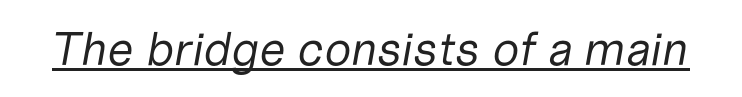
{"italic": "yes", "lean": "right", "slant_degrees": 10, "bold": "no", "weight": "regular", "width": "normal", "stroke_contrast": "low", "x_height": "medium", "monospaced": "no", "underline": "yes", "letter_spacing": "normal", "letter_spacing_em": 0.0, "glyph_px": 47}
